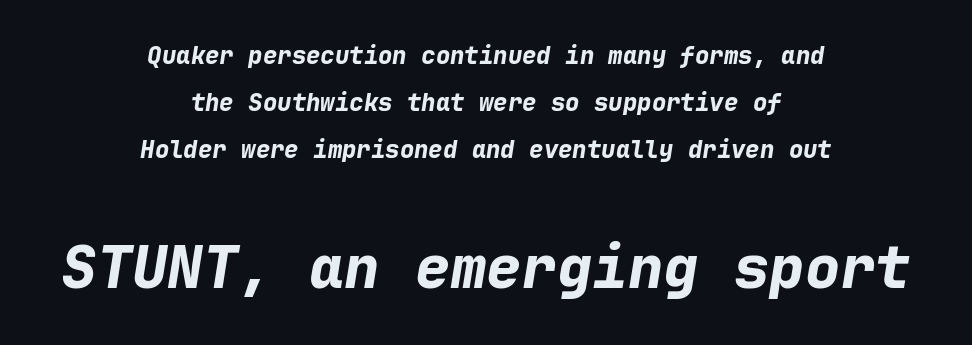
Heft: maximum for text — a bold. If you folded the block vertically in half, each line would mirror itself in length. You can tell it's italic because the verticals aren't actually vertical. The gaps between neighbouring characters are ordinary and unremarkable.
